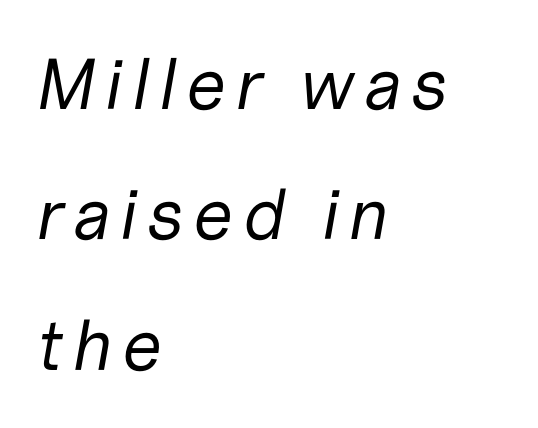
The image shows 72 px regular-weight type, italic (leaning right); set left-aligned, line spacing 1.81x, not underlined; low stroke contrast and a medium x-height.
